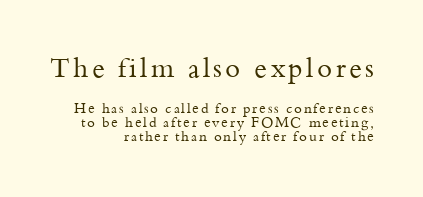
Q: Is the text bold? A: No.
Q: Is the text italic (slanted)? A: No, it is upright.
Q: Is the text underlined? A: No.
Q: How is the paragraph aligned? A: Right-aligned.
Q: Is the spacing between lines tight, normal or loose? A: Tight.
Q: Which block of text is set in a larger size, the first (top) or the second (bottom)? A: The first (top) one.
